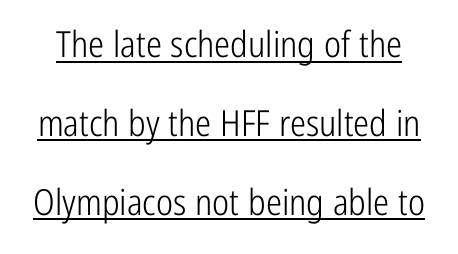
Leading is clearly above the norm, producing a sparse column. Emphasis is given by a line drawn under the lettering. These lines are composed in type without serifs. A typesetter would call this proportional, since set widths differ per character. Bold? No — there's no thickening of the strokes. The lettering holds an erect, upright posture throughout.
